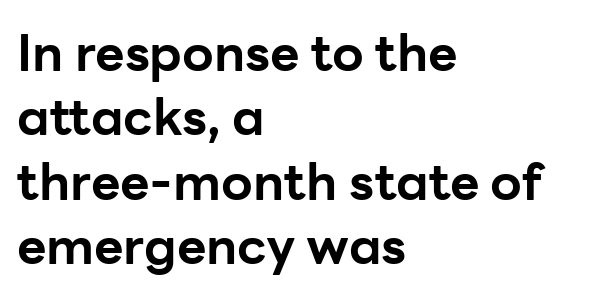
{"serif": "no", "italic": "no", "bold": "yes", "weight": "bold", "width": "normal", "stroke_contrast": "low", "x_height": "medium", "monospaced": "no", "underline": "no", "align": "left", "line_spacing": "normal", "line_spacing_ratio": 1.26, "letter_spacing": "normal", "letter_spacing_em": 0.0, "glyph_px": 51}
